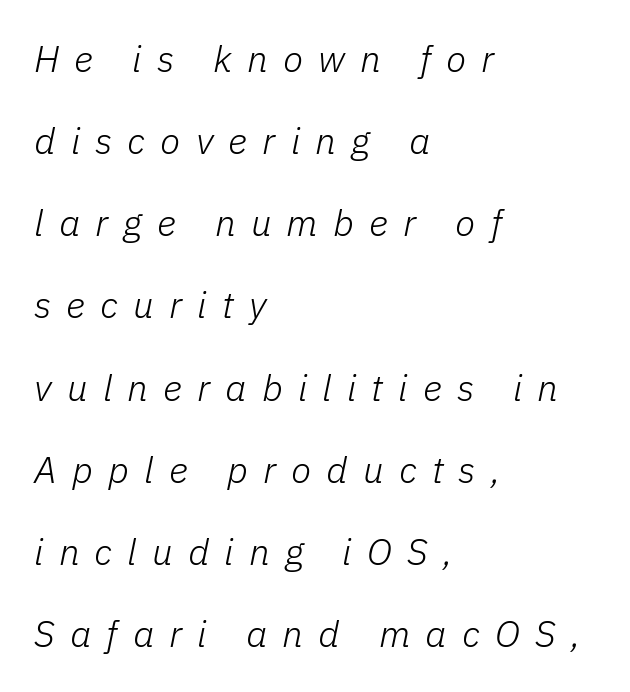
The image shows 37 px light type, italic (leaning right); set left-aligned, loose line spacing (2.22x), unusually wide letter spacing (+0.41 em), not underlined; low stroke contrast and a medium x-height.
